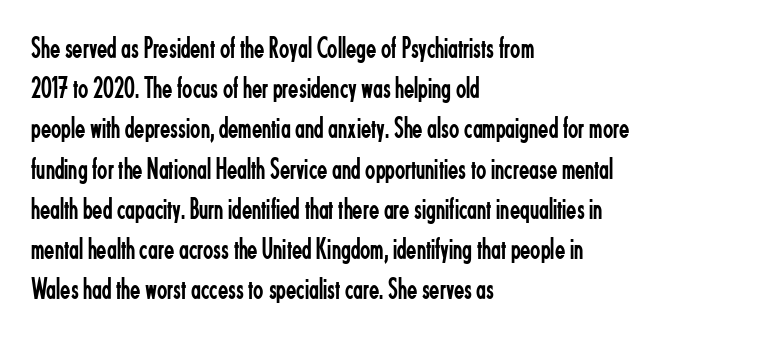
Q: Is the text bold? A: No.
Q: Is the text italic (slanted)? A: No, it is upright.
Q: Is the typeface a serif or a sans-serif typeface? A: Sans-serif.
Q: Is the text underlined? A: No.
Q: How is the paragraph aligned? A: Left-aligned.
Q: Is the spacing between letters normal or unusually wide? A: Normal.
Q: Is the spacing between lines tight, normal or loose? A: Normal.
Q: Width (condensed, normal, or wide)? A: Condensed.
Q: Stroke contrast? A: Low.
Q: x-height? A: Small.
Q: Monospaced? A: No.
